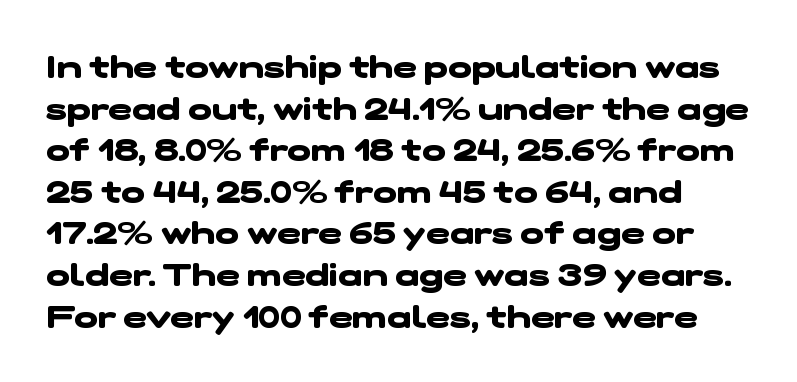
Q: Is the text bold? A: Yes.
Q: Is the typeface a serif or a sans-serif typeface? A: Sans-serif.
Q: Is the text underlined? A: No.
Q: Is the spacing between letters normal or unusually wide? A: Normal.
Q: Is the spacing between lines tight, normal or loose? A: Normal.
Q: Width (condensed, normal, or wide)? A: Wide.
Q: Stroke contrast? A: Low.
Q: x-height? A: Medium.
Q: Monospaced? A: No.
